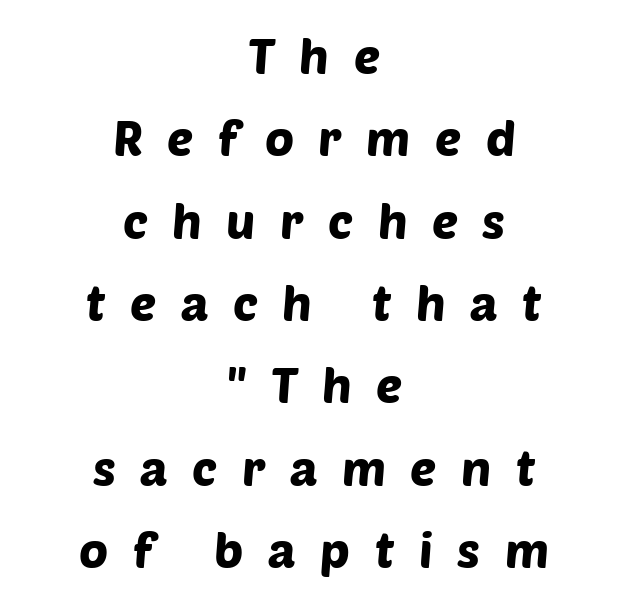
Loose tracking; the words dissolve into strings of separated letters. These lines sit exactly where default settings would place them. These lines are rendered in a variable-pitch font. The passage is arranged like a title page — every line centered.
